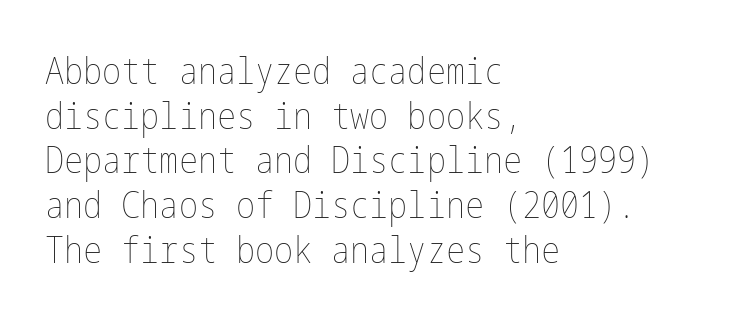
The image shows 36 px thin, condensed type, upright; set left-aligned, line spacing 1.24x, normal letter spacing, not underlined; low stroke contrast and a medium x-height.
